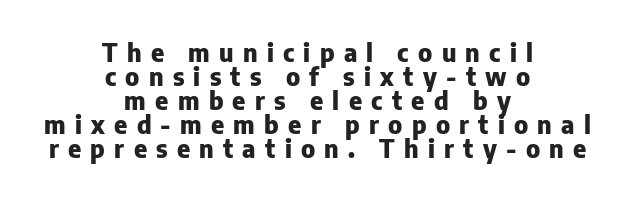
Descender tails drop into unmarked territory. The rag falls on both sides of this text block equally. The lines are packed closely together with very little leading. Posture: vertical. Strokes here are thick enough to call this a true bold.
